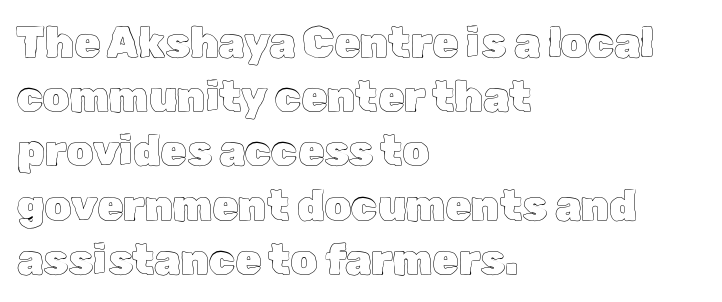
{"italic": "no", "width": "normal", "x_height": "medium", "monospaced": "no", "underline": "no", "align": "left", "line_spacing": "normal", "line_spacing_ratio": 1.29, "letter_spacing": "normal", "letter_spacing_em": 0.0, "glyph_px": 42}
